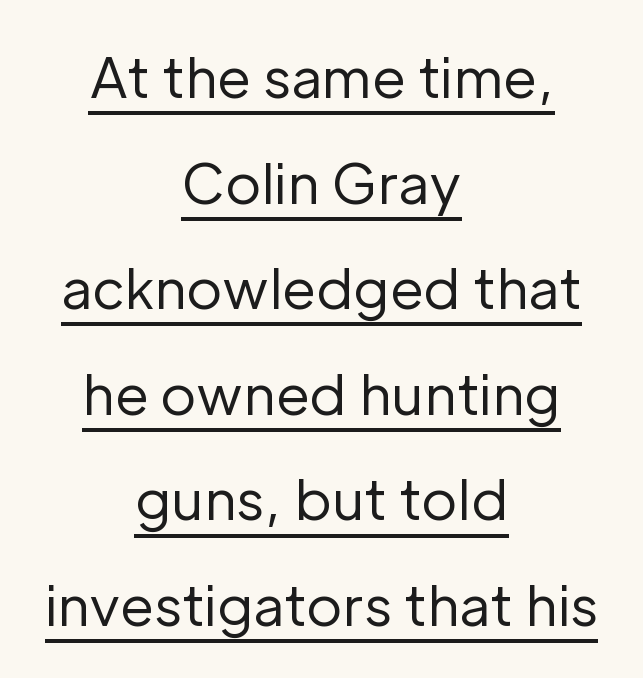
Q: Is the text bold? A: No.
Q: Is the text italic (slanted)? A: No, it is upright.
Q: Is the typeface a serif or a sans-serif typeface? A: Sans-serif.
Q: Is the text underlined? A: Yes.
Q: How is the paragraph aligned? A: Centered.
Q: Is the spacing between letters normal or unusually wide? A: Normal.
Q: Is the spacing between lines tight, normal or loose? A: Loose.
Q: Width (condensed, normal, or wide)? A: Normal.
Q: Stroke contrast? A: Low.
Q: x-height? A: Medium.
Q: Monospaced? A: No.
